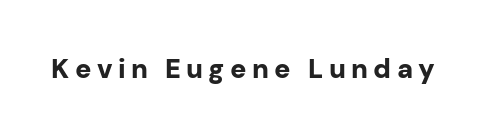
The image shows 27 px bold type, upright; set unusually wide letter spacing (+0.2 em), not underlined.
